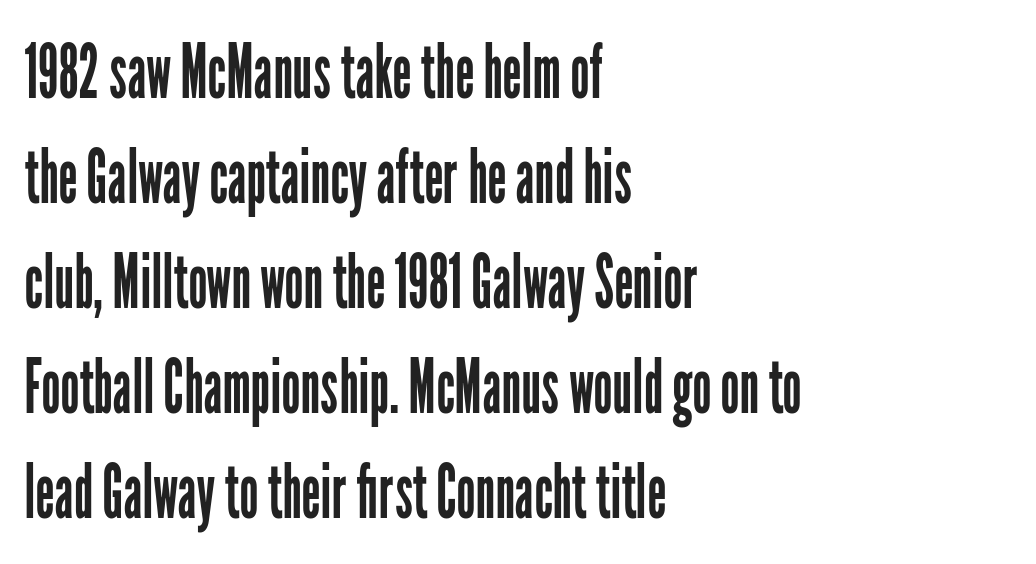
{"serif": "no", "italic": "no", "bold": "no", "weight": "regular", "width": "condensed", "stroke_contrast": "low", "x_height": "medium", "monospaced": "no", "underline": "no", "align": "left", "line_spacing": "normal", "line_spacing_ratio": 1.38, "letter_spacing": "normal", "letter_spacing_em": 0.0, "glyph_px": 76}
